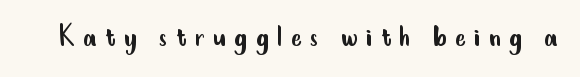
Descender tails drop into unmarked territory. Type style note: lacks serifs. Letter spacing: wide. Characters remain perfectly vertical along every line.
